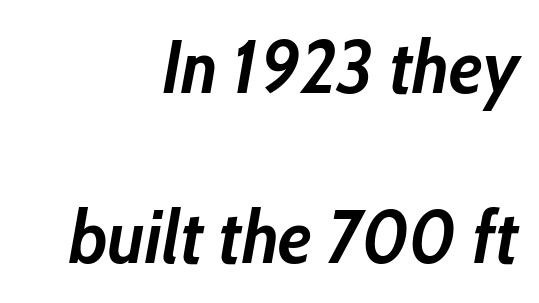
The image shows 75 px semibold, condensed type, italic (leaning right); set right-aligned, loose line spacing (2.27x), normal letter spacing, not underlined; low stroke contrast and a medium x-height.
